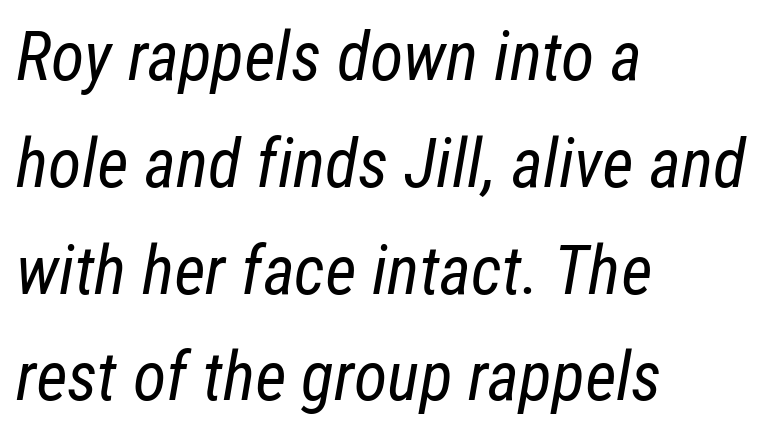
The image shows 68 px regular-weight, condensed type, italic (leaning right); set left-aligned, normal line spacing (1.57x), normal letter spacing, not underlined; low stroke contrast and a medium x-height.
